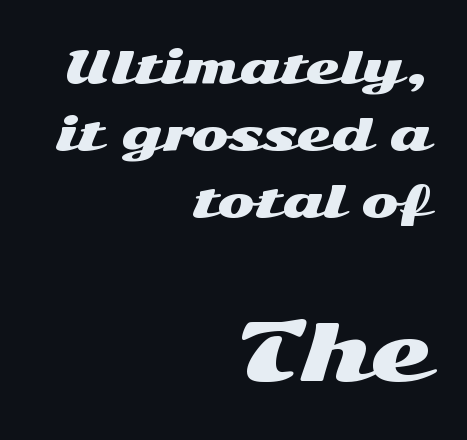
The image shows 78 px wide sans-serif type; set right-aligned, normal line spacing (1.49x), normal letter spacing, not underlined; the second (bottom) block is 1.73x larger; medium stroke contrast and a medium x-height.
